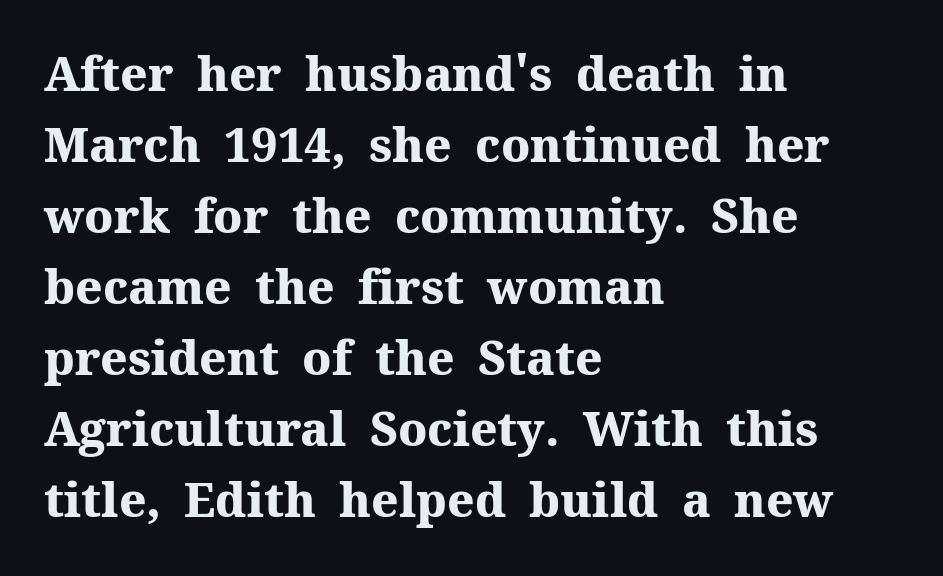
Q: Is the text bold? A: Yes.
Q: Is the text italic (slanted)? A: No, it is upright.
Q: Is the typeface a serif or a sans-serif typeface? A: Serif.
Q: Is the text underlined? A: No.
Q: How is the paragraph aligned? A: Left-aligned.
Q: Is the spacing between letters normal or unusually wide? A: Normal.
Q: Is the spacing between lines tight, normal or loose? A: Normal.
Q: Width (condensed, normal, or wide)? A: Normal.
Q: Stroke contrast? A: Medium.
Q: x-height? A: Medium.
Q: Monospaced? A: No.
